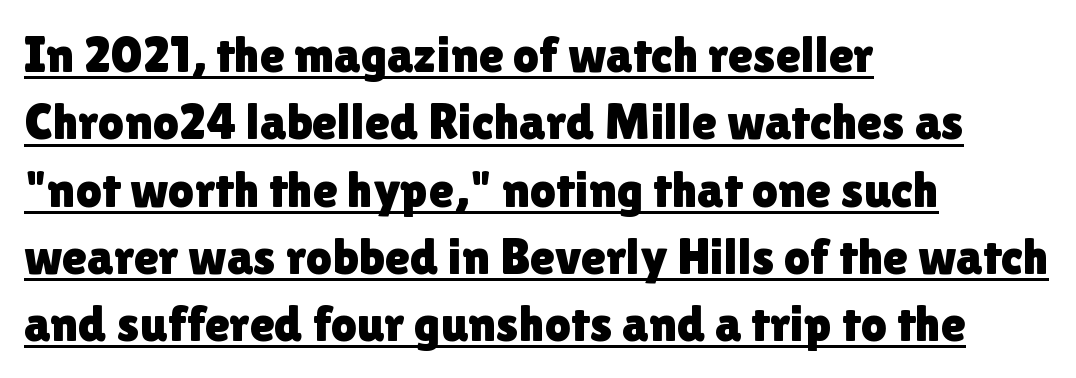
Nothing sits at the stroke ends, so this counts as sans-serif. The letters stand upright; this is a roman face. Inter-character spacing is left at the font's built-in metrics. Here the designer chose a conventional face with non-uniform glyph widths. Notice how a bar underscores the lettering throughout.
